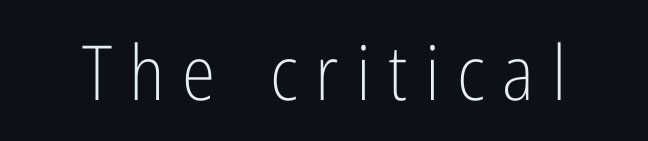
{"serif": "no", "italic": "no", "bold": "no", "weight": "light", "width": "condensed", "stroke_contrast": "low", "x_height": "medium", "monospaced": "no", "underline": "no", "letter_spacing": "wide", "letter_spacing_em": 0.23, "glyph_px": 76}
